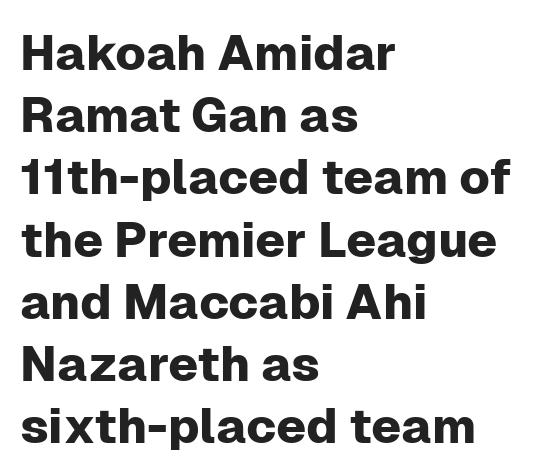
Q: Is the text italic (slanted)? A: No, it is upright.
Q: Is the typeface a serif or a sans-serif typeface? A: Sans-serif.
Q: Is the text underlined? A: No.
Q: How is the paragraph aligned? A: Left-aligned.
Q: Is the spacing between letters normal or unusually wide? A: Normal.
Q: Is the spacing between lines tight, normal or loose? A: Normal.
Q: Width (condensed, normal, or wide)? A: Normal.
Q: Stroke contrast? A: Low.
Q: x-height? A: Medium.
Q: Monospaced? A: No.
